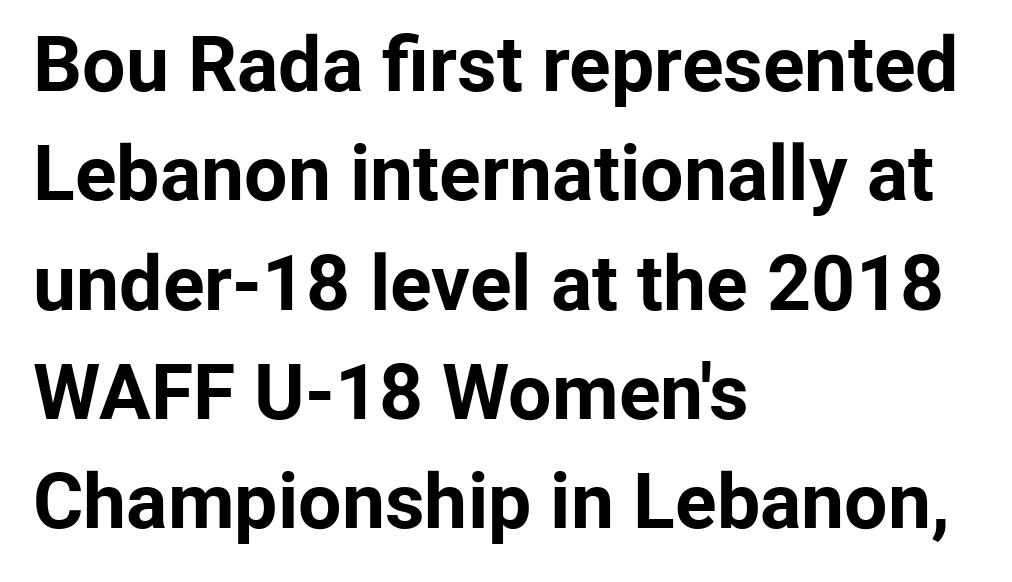
{"serif": "no", "italic": "no", "bold": "yes", "weight": "bold", "width": "normal", "stroke_contrast": "low", "x_height": "medium", "monospaced": "no", "underline": "no", "align": "left", "line_spacing": "normal", "line_spacing_ratio": 1.42, "letter_spacing": "normal", "letter_spacing_em": 0.0, "glyph_px": 77}
